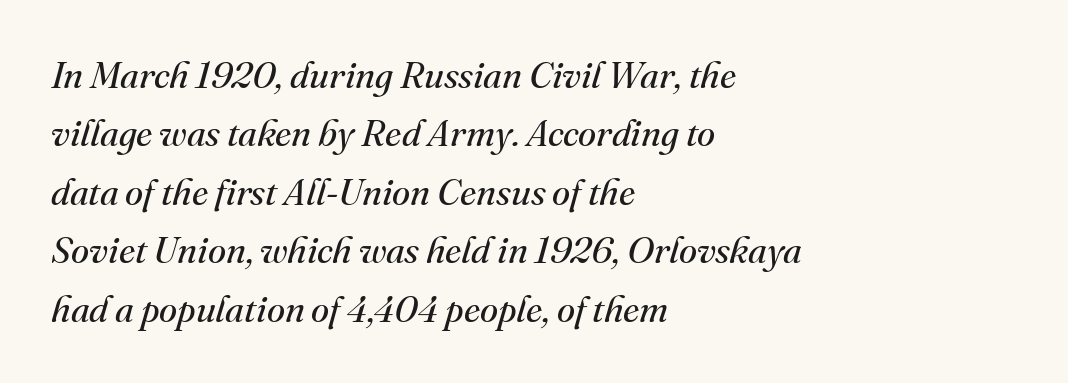
Glance below the letters and you will spot only blank space. These lines are rendered in a variable-pitch font. The lines are quadded left. No heavy texture on the line: the type isn't bold.
